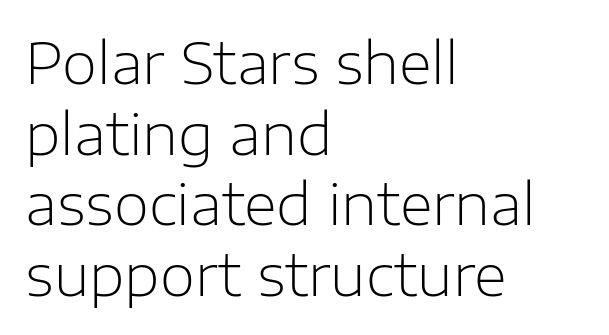
The letters stand upright; this is a roman face. The gap between lines stays unmarked. The letters carry no serifs — their stems end cleanly without finishing strokes. Typeset ragged right — the left edge is the straight one.
